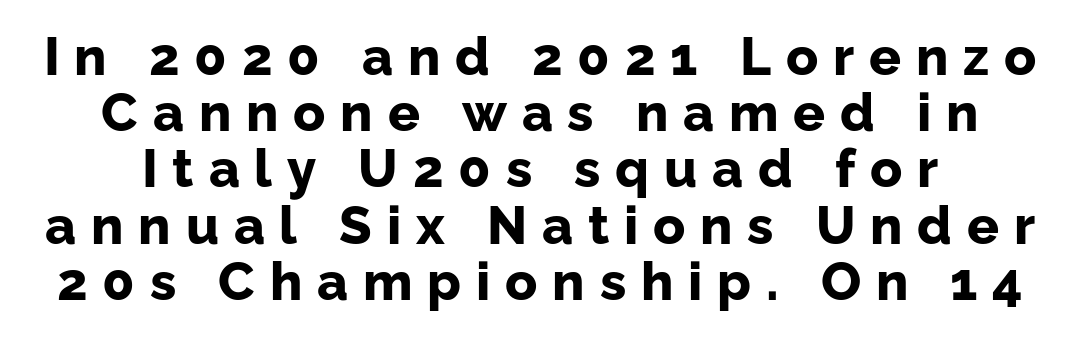
Reading down the column, the eye jumps only a short way to each next line. A typesetter would call this proportional, since set widths differ per character. In terms of letterform style, serifs are entirely absent. The string is rendered with underlining switched off.
